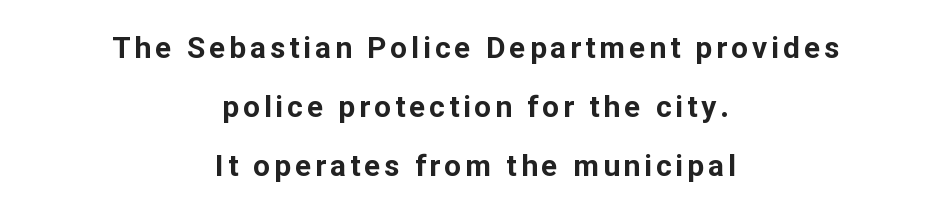
Nobody drew a line under any word here. The strokes are fattened all the way to bold. Rows of type keep a wide berth in the vertical direction. Horizontally, the lines are justified to the midpoint only.
